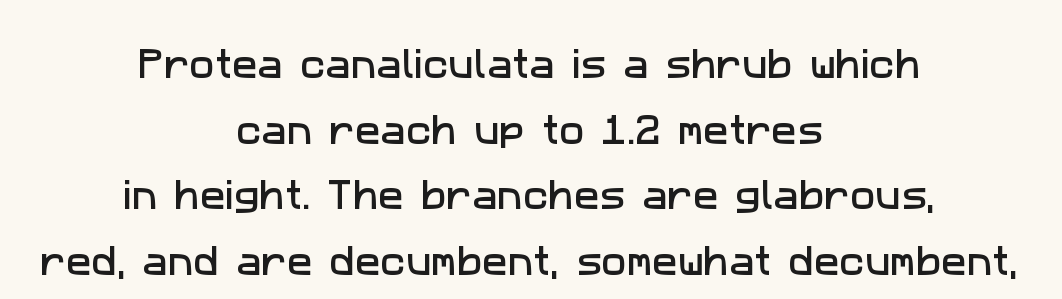
{"serif": "no", "width": "normal", "stroke_contrast": "low", "x_height": "medium", "monospaced": "no", "underline": "no", "align": "center", "line_spacing": "loose", "line_spacing_ratio": 1.93, "letter_spacing": "normal", "letter_spacing_em": 0.0, "glyph_px": 34}
